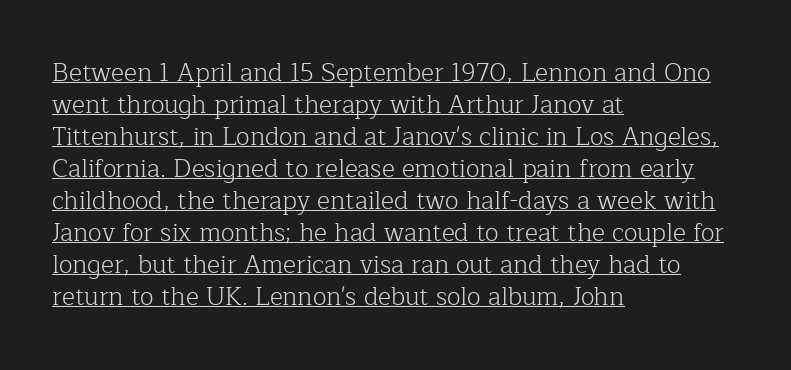
Q: Is the text bold? A: No.
Q: Is the text italic (slanted)? A: No, it is upright.
Q: Is the text underlined? A: Yes.
Q: How is the paragraph aligned? A: Left-aligned.
Q: Is the spacing between letters normal or unusually wide? A: Normal.
Q: Is the spacing between lines tight, normal or loose? A: Normal.
